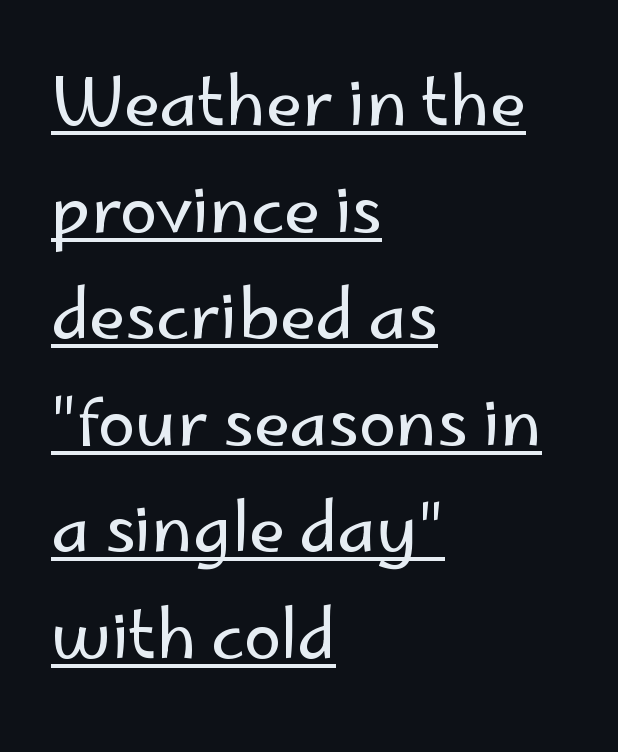
The rendering uses natural spacing where letterforms have individual widths. Does a line run under the words? Yes, clearly. The typeface chosen for these lines omits serifs. Is the letter spacing exaggerated? No — it looks like the ordinary default. Caption: multi-line text, flush left, ragged right.
